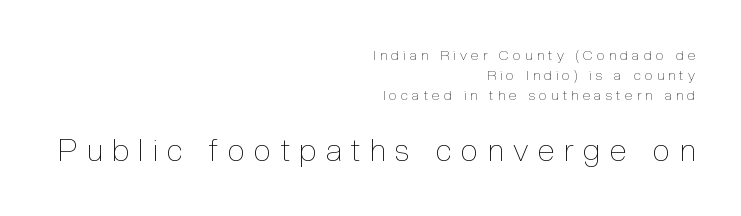
Rows of type keep a routine distance in the vertical direction. On a weight scale, this lands at 450 or below. These lines were composed using upright roman letters. Visually the block forms a straight wall on the right and a jagged coastline on the left. The letterforms stand isolated, each surrounded by extra space.
